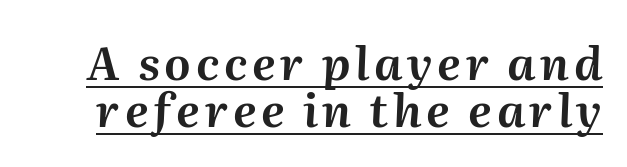
Q: Is the text italic (slanted)? A: Yes, it leans right by about 2 degrees.
Q: Is the text underlined? A: Yes.
Q: Is the spacing between lines tight, normal or loose? A: Tight.
Q: Width (condensed, normal, or wide)? A: Normal.
Q: Stroke contrast? A: Medium.
Q: x-height? A: Medium.
Q: Monospaced? A: No.
